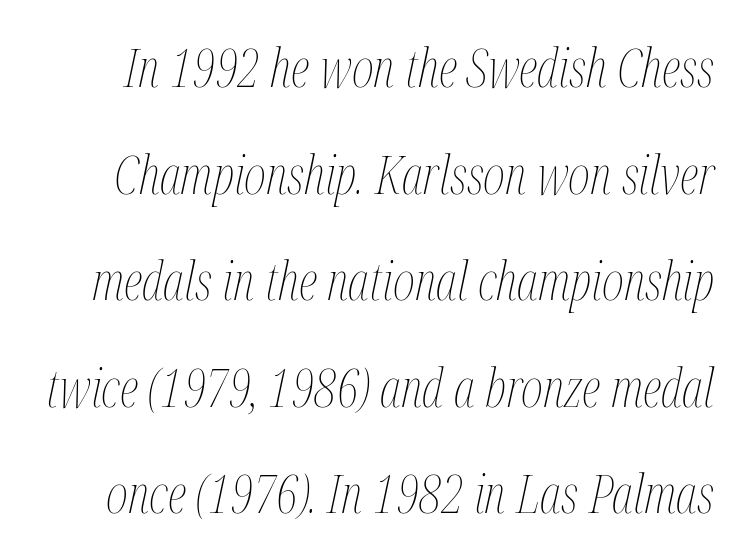
The image shows 53 px thin, condensed type, italic (leaning right); set loose line spacing (2.01x), normal letter spacing, not underlined; medium stroke contrast and a medium x-height.
